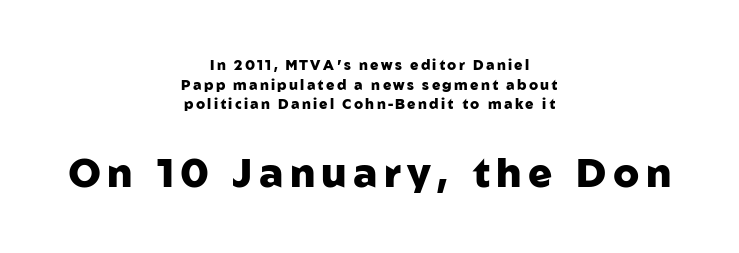
Q: Is the text bold? A: Yes.
Q: Is the text italic (slanted)? A: No, it is upright.
Q: Is the typeface a serif or a sans-serif typeface? A: Sans-serif.
Q: Is the text underlined? A: No.
Q: How is the paragraph aligned? A: Centered.
Q: Is the spacing between lines tight, normal or loose? A: Normal.
Q: Which block of text is set in a larger size, the first (top) or the second (bottom)? A: The second (bottom) one.
Q: Width (condensed, normal, or wide)? A: Normal.
Q: Stroke contrast? A: Low.
Q: x-height? A: Medium.
Q: Monospaced? A: No.
